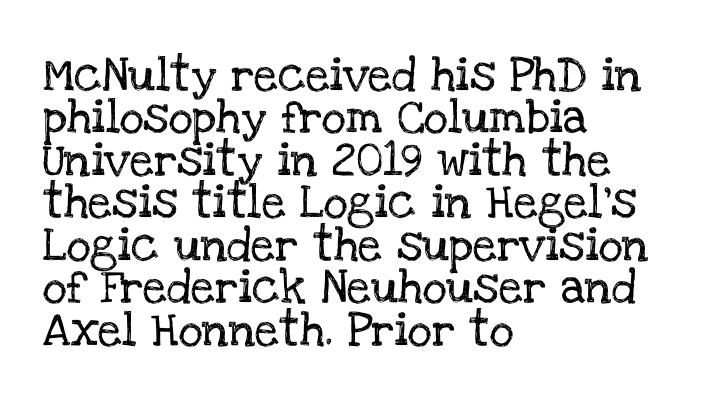
The image shows 34 px serif type, upright; set left-aligned, normal line spacing (1.25x), normal letter spacing, not underlined; low stroke contrast and a large x-height.
